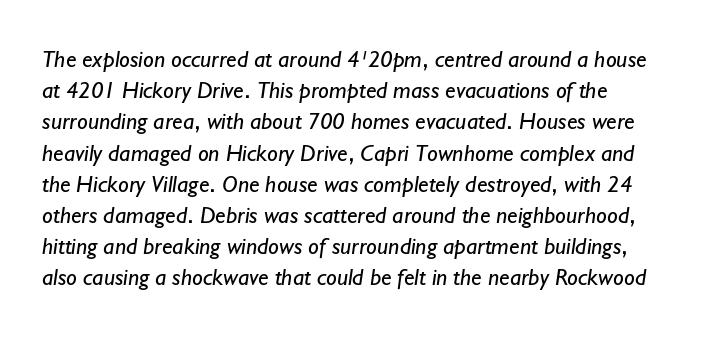
Quick note: interline space is typical. The gap between lines stays unmarked. Stroke thickness stays within the range of a standard reading face or lighter. Here the glyphs are tracked normally, forming tight word shapes.
